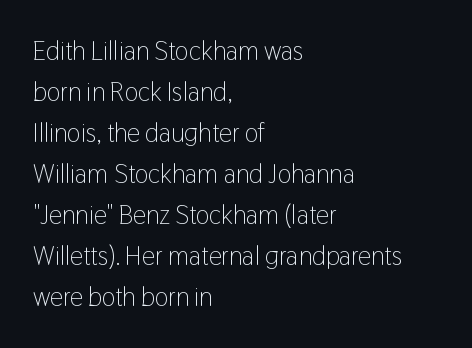
Q: Is the text bold? A: No.
Q: Is the text italic (slanted)? A: No, it is upright.
Q: Is the text underlined? A: No.
Q: How is the paragraph aligned? A: Left-aligned.
Q: Is the spacing between letters normal or unusually wide? A: Normal.
Q: Is the spacing between lines tight, normal or loose? A: Normal.
